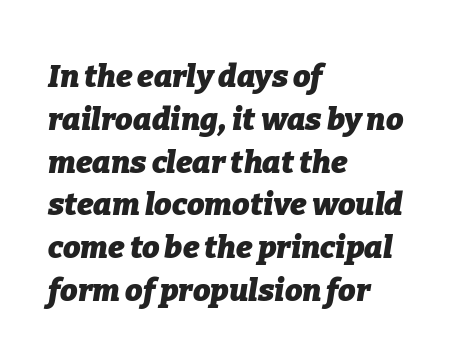
The image shows 31 px heavy type, italic (leaning right); set left-aligned, normal line spacing (1.38x), normal letter spacing, not underlined; low stroke contrast and a medium x-height.
